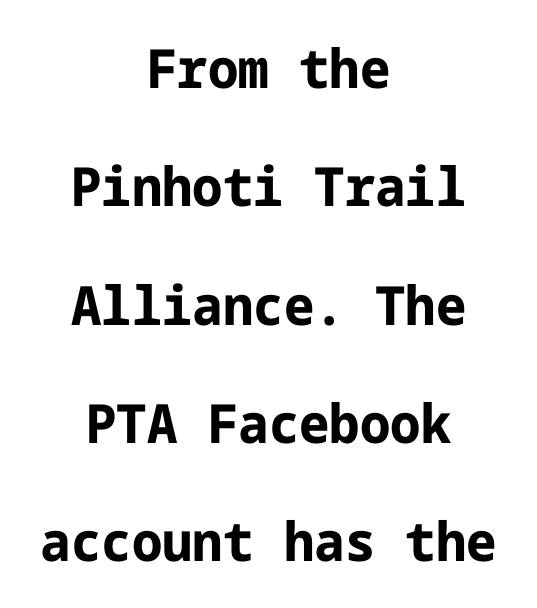
Q: Is the text bold? A: Yes.
Q: Is the text italic (slanted)? A: No, it is upright.
Q: Is the typeface a serif or a sans-serif typeface? A: Sans-serif.
Q: Is the text underlined? A: No.
Q: How is the paragraph aligned? A: Centered.
Q: Is the spacing between letters normal or unusually wide? A: Normal.
Q: Is the spacing between lines tight, normal or loose? A: Loose.
Q: Width (condensed, normal, or wide)? A: Normal.
Q: Stroke contrast? A: Low.
Q: x-height? A: Medium.
